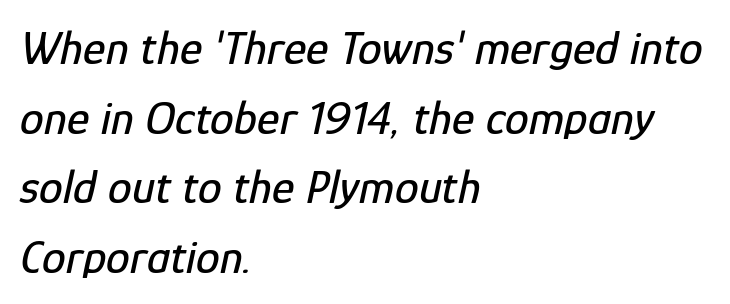
Q: Is the text italic (slanted)? A: Yes, it leans right by about 12 degrees.
Q: Is the text underlined? A: No.
Q: How is the paragraph aligned? A: Left-aligned.
Q: Is the spacing between letters normal or unusually wide? A: Normal.
Q: Is the spacing between lines tight, normal or loose? A: Normal.
Q: Width (condensed, normal, or wide)? A: Condensed.
Q: Stroke contrast? A: Low.
Q: x-height? A: Medium.
Q: Monospaced? A: No.
